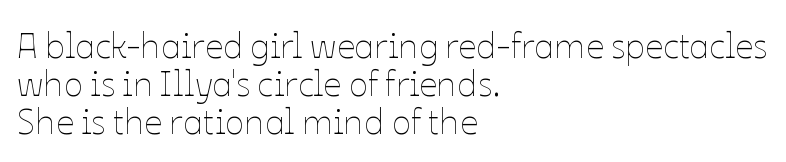
The strip under each line holds only bare page. Tracking value appears to be zero — textbook default spacing. This sample trades vertical openness for compactness between lines. Posture: upright roman. Visually the block forms a straight wall on the left and a jagged coastline on the right. The letters advance in unequal steps, a hallmark of proportional type.
